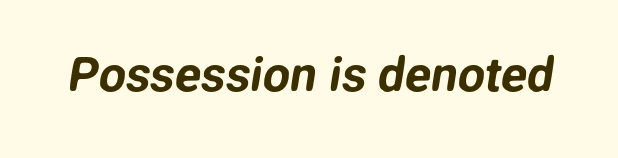
The image shows 48 px sans-serif type; set normal letter spacing, not underlined; low stroke contrast and a medium x-height.
